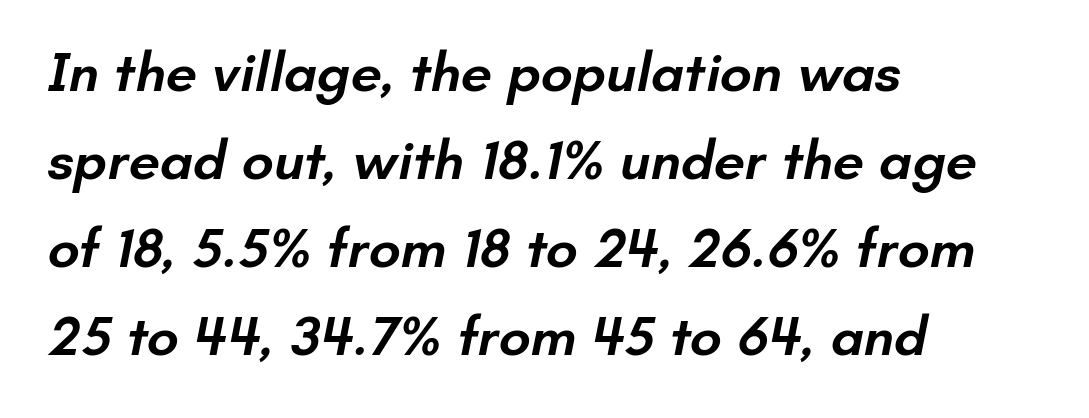
The image shows 56 px semibold sans-serif type; set left-aligned, normal line spacing (1.57x), normal letter spacing, not underlined; low stroke contrast and a small x-height.
